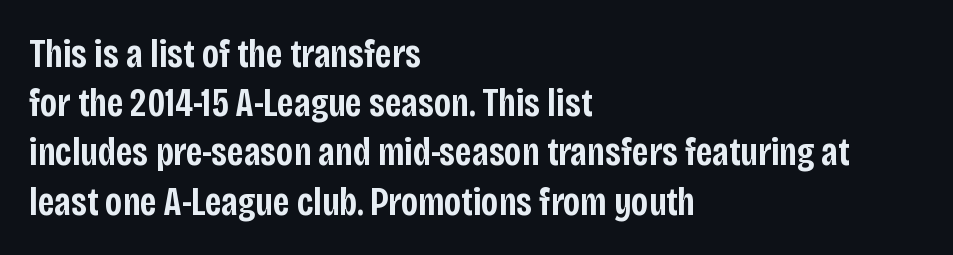
{"serif": "no", "italic": "no", "bold": "semi", "weight": "semibold", "width": "condensed", "stroke_contrast": "low", "x_height": "large", "monospaced": "no", "underline": "no", "align": "left", "line_spacing_ratio": 1.23, "letter_spacing": "normal", "letter_spacing_em": 0.0, "glyph_px": 40}
